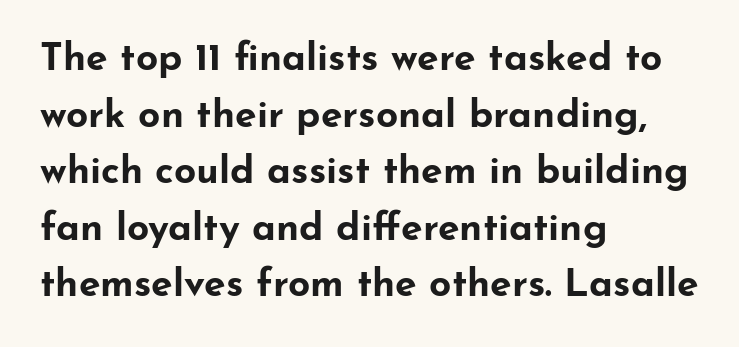
Think of a printed novel: that variable character pitch is what you see here. The horizontal fit of the characters is conventional and even. Underlining? Definitely not there. This block has exactly the height ordinary leading produces.
